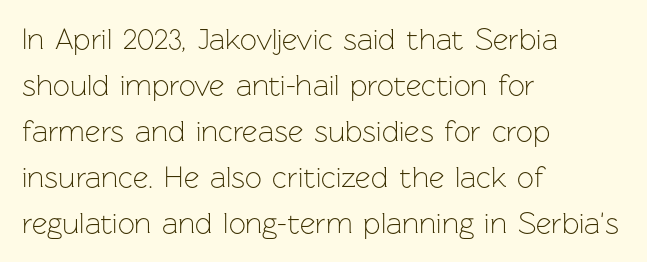
Q: Is the text bold? A: No.
Q: Is the text italic (slanted)? A: No, it is upright.
Q: Is the typeface a serif or a sans-serif typeface? A: Sans-serif.
Q: Is the text underlined? A: No.
Q: How is the paragraph aligned? A: Left-aligned.
Q: Is the spacing between letters normal or unusually wide? A: Normal.
Q: Is the spacing between lines tight, normal or loose? A: Normal.
Q: Width (condensed, normal, or wide)? A: Normal.
Q: Stroke contrast? A: Low.
Q: x-height? A: Medium.
Q: Monospaced? A: No.
